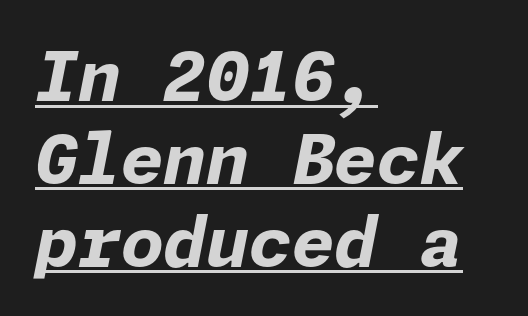
Q: Is the text bold? A: Yes.
Q: Is the text italic (slanted)? A: Yes, it leans right by about 11 degrees.
Q: Is the text underlined? A: Yes.
Q: How is the paragraph aligned? A: Left-aligned.
Q: Is the spacing between letters normal or unusually wide? A: Normal.
Q: Width (condensed, normal, or wide)? A: Normal.
Q: Stroke contrast? A: Low.
Q: x-height? A: Medium.
